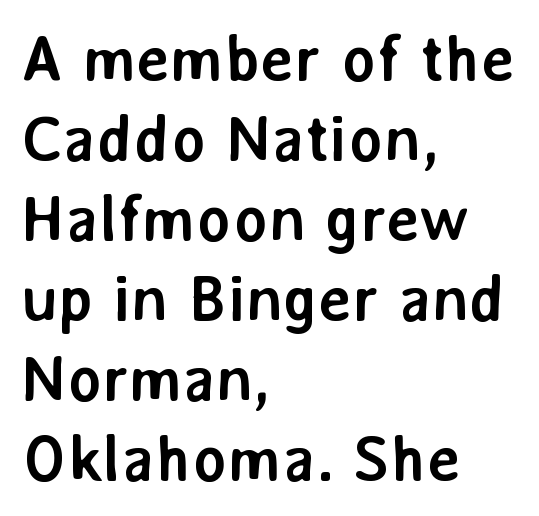
The image shows 65 px semibold sans-serif type, upright; set left-aligned, line spacing 1.23x, normal letter spacing, not underlined; low stroke contrast and a medium x-height.
